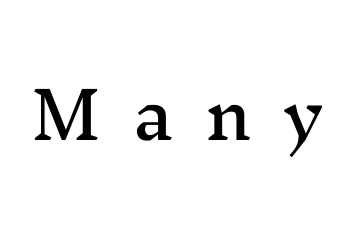
Check the space under the baseline: it is left empty. Each letter keeps its own natural width here, so spacing adapts to shape. Designer's note — italics off, roman on. Serifs: yes, visible at the terminals of the letterforms. Tracking value appears strongly positive — letters spread wide.
